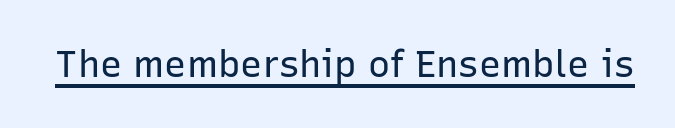
Q: Is the text bold? A: No.
Q: Is the text italic (slanted)? A: No, it is upright.
Q: Is the typeface a serif or a sans-serif typeface? A: Sans-serif.
Q: Is the text underlined? A: Yes.
Q: Is the spacing between letters normal or unusually wide? A: Normal.
Q: Width (condensed, normal, or wide)? A: Normal.
Q: Stroke contrast? A: Low.
Q: x-height? A: Medium.
Q: Monospaced? A: No.
